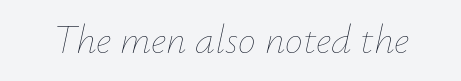
A typesetter would call this proportional, since set widths differ per character. Stem width sits at or under what a default text font uses. The typography opts for an oblique posture over an upright one. Anything drawn beneath the words? Only blank space. Nobody touched the tracking dial on this one.
